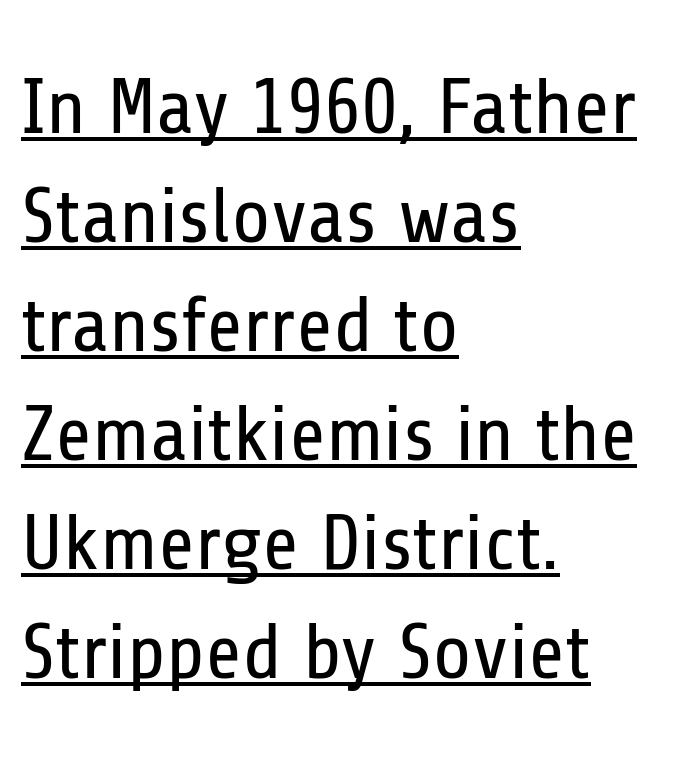
Q: Is the text bold? A: No.
Q: Is the text italic (slanted)? A: No, it is upright.
Q: Is the typeface a serif or a sans-serif typeface? A: Sans-serif.
Q: Is the text underlined? A: Yes.
Q: How is the paragraph aligned? A: Left-aligned.
Q: Is the spacing between letters normal or unusually wide? A: Normal.
Q: Is the spacing between lines tight, normal or loose? A: Normal.
Q: Width (condensed, normal, or wide)? A: Condensed.
Q: Stroke contrast? A: Low.
Q: x-height? A: Medium.
Q: Monospaced? A: No.
